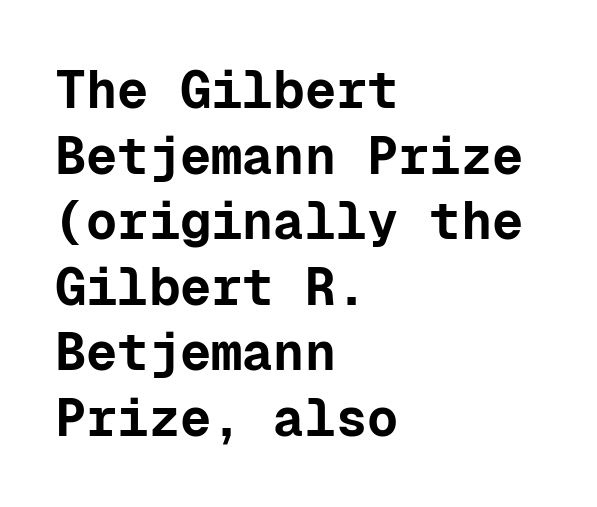
Q: Is the text bold? A: Yes.
Q: Is the text italic (slanted)? A: No, it is upright.
Q: Is the typeface a serif or a sans-serif typeface? A: Sans-serif.
Q: Is the text underlined? A: No.
Q: How is the paragraph aligned? A: Left-aligned.
Q: Is the spacing between letters normal or unusually wide? A: Normal.
Q: Is the spacing between lines tight, normal or loose? A: Normal.
Q: Width (condensed, normal, or wide)? A: Normal.
Q: Stroke contrast? A: Low.
Q: x-height? A: Medium.
Q: Monospaced? A: Yes.
